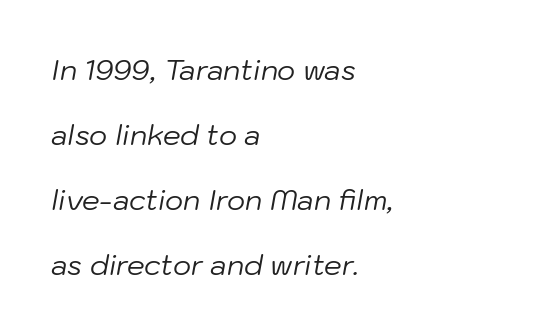
{"italic": "yes", "lean": "right", "slant_degrees": 10, "bold": "no", "weight": "regular", "width": "normal", "stroke_contrast": "low", "x_height": "medium", "monospaced": "no", "underline": "no", "align": "left", "line_spacing": "loose", "line_spacing_ratio": 2.32, "letter_spacing": "normal", "letter_spacing_em": 0.0, "glyph_px": 28}
